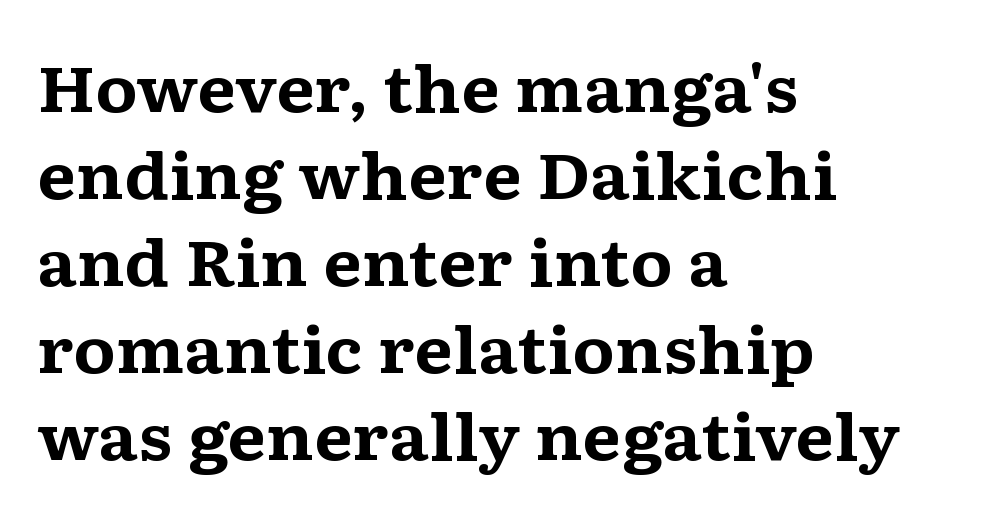
{"serif": "yes", "italic": "no", "bold": "yes", "weight": "bold", "width": "wide", "stroke_contrast": "medium", "x_height": "medium", "monospaced": "no", "underline": "no", "align": "left", "line_spacing": "normal", "line_spacing_ratio": 1.38, "letter_spacing": "normal", "letter_spacing_em": 0.0, "glyph_px": 63}
